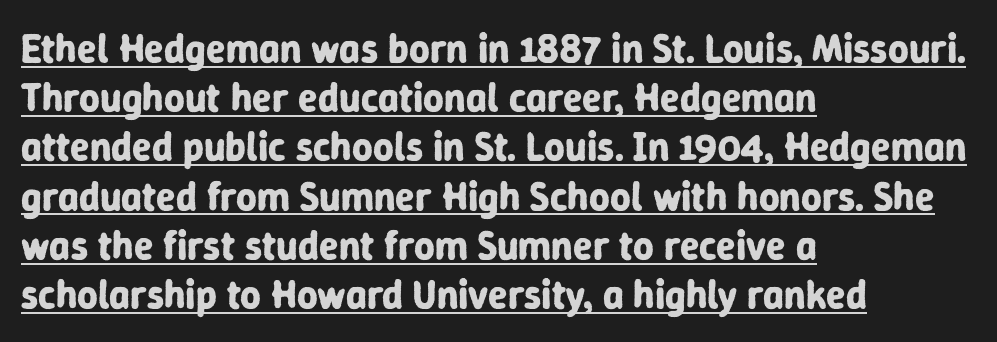
Is there any slant? The stems are plumb. Caption: multi-line text, flush left, ragged right. Varying glyph widths throughout — classic text-font behaviour. Observe the ordinary spacing: letters are neighbours, not strangers. Quick note: underline on.
